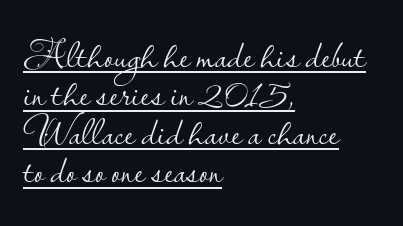
The image shows 40 px light sans-serif type; set left-aligned, tight line spacing (0.96x), normal letter spacing, underlined; low stroke contrast and a small x-height.
